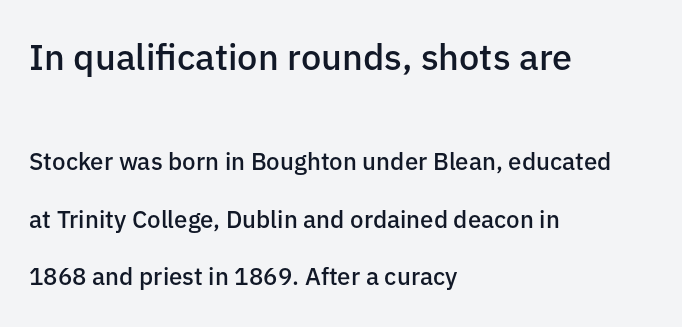
{"serif": "no", "italic": "no", "bold": "semi", "weight": "semibold", "width": "normal", "stroke_contrast": "low", "x_height": "medium", "monospaced": "no", "underline": "no", "align": "left", "line_spacing": "loose", "line_spacing_ratio": 2.38, "letter_spacing": "normal", "letter_spacing_em": 0.0, "larger_block": "first", "size_ratio": 1.5, "glyph_px": 36}
